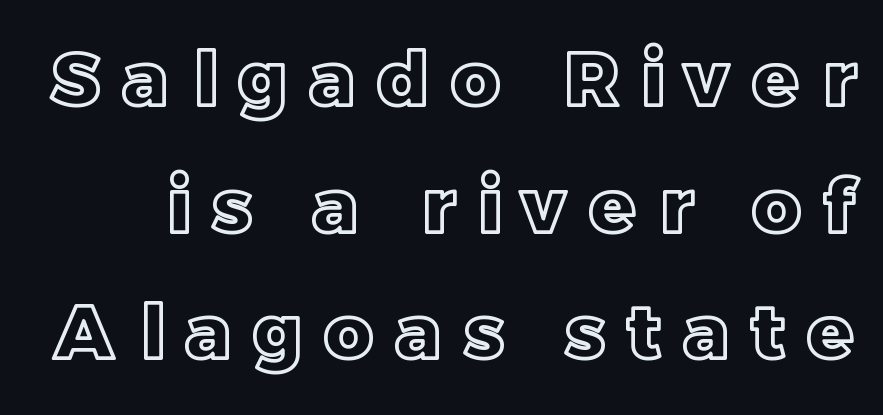
Q: Is the text italic (slanted)? A: No, it is upright.
Q: Is the text underlined? A: No.
Q: Is the spacing between letters normal or unusually wide? A: Unusually wide.
Q: Is the spacing between lines tight, normal or loose? A: Normal.
Q: Width (condensed, normal, or wide)? A: Normal.
Q: x-height? A: Large.
Q: Monospaced? A: No.
